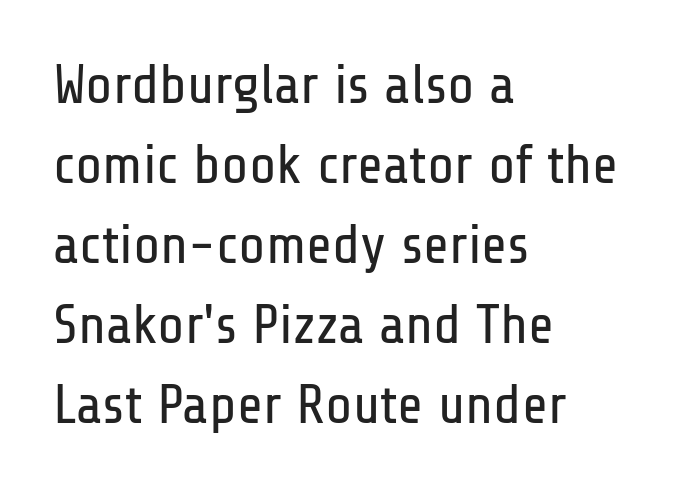
{"serif": "no", "italic": "no", "bold": "no", "weight": "regular", "width": "condensed", "stroke_contrast": "low", "x_height": "medium", "monospaced": "no", "underline": "no", "align": "left", "line_spacing": "normal", "line_spacing_ratio": 1.43, "letter_spacing": "normal", "letter_spacing_em": 0.0, "glyph_px": 56}
